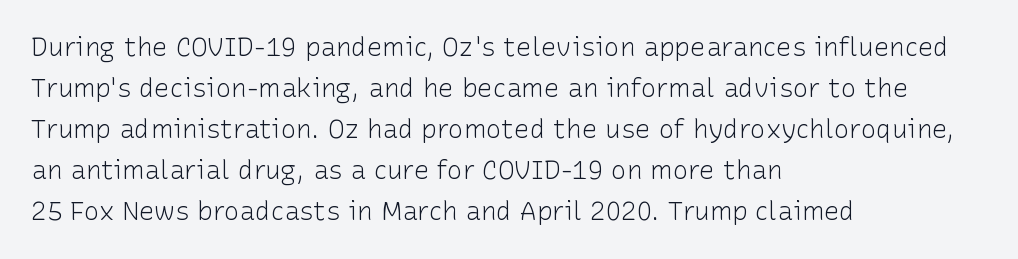
The image shows 26 px text type, upright; set left-aligned, normal line spacing (1.58x), normal letter spacing, not underlined.
